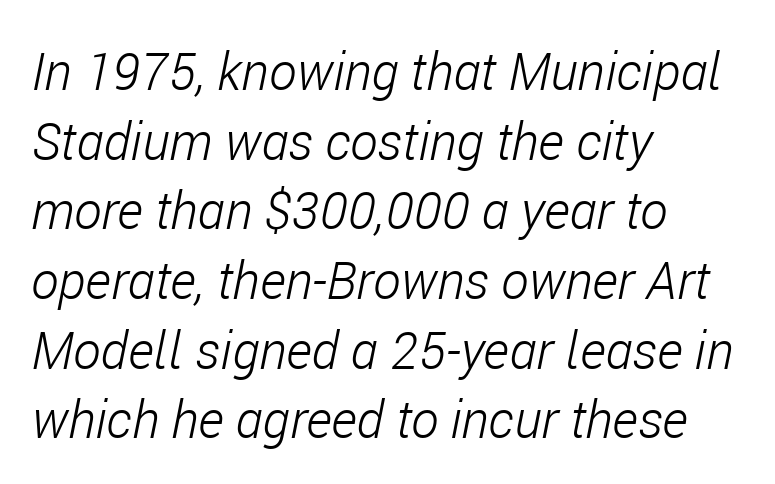
The image shows 52 px light, condensed type, italic (leaning right); set left-aligned, normal line spacing (1.34x), normal letter spacing, not underlined; low stroke contrast and a medium x-height.
